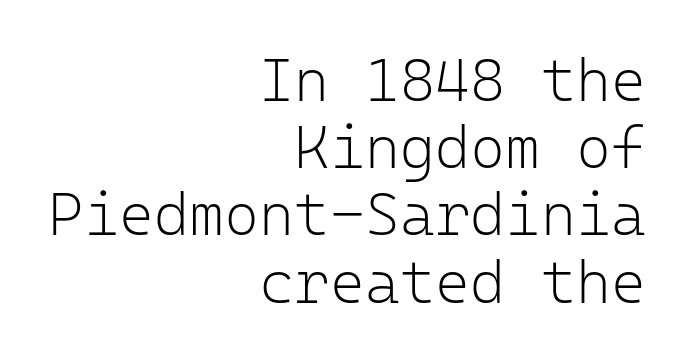
The image shows 60 px light sans-serif type, upright, monospaced; set right-aligned, tight line spacing (1.12x), normal letter spacing, not underlined; low stroke contrast and a medium x-height.
